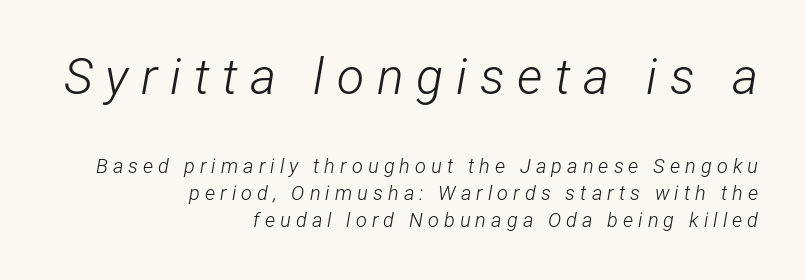
Q: Is the text bold? A: No.
Q: Is the text italic (slanted)? A: Yes, it leans right by about 12 degrees.
Q: Is the text underlined? A: No.
Q: How is the paragraph aligned? A: Right-aligned.
Q: Is the spacing between letters normal or unusually wide? A: Unusually wide.
Q: Is the spacing between lines tight, normal or loose? A: Normal.
Q: Which block of text is set in a larger size, the first (top) or the second (bottom)? A: The first (top) one.
Q: Width (condensed, normal, or wide)? A: Condensed.
Q: Stroke contrast? A: Low.
Q: x-height? A: Medium.
Q: Monospaced? A: No.
